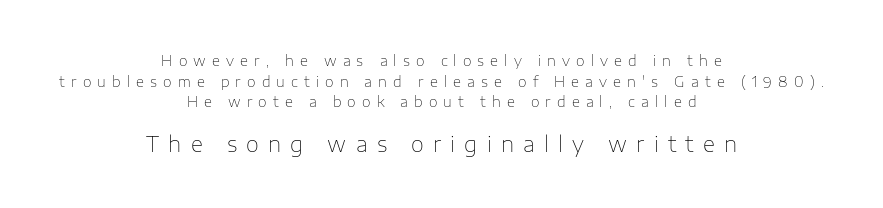
Typeset on center — no edge is straight. You could only call the tracking loose — the letters float apart. Honestly, there is no underline to notice here at all. Stroke thickness stays within the range of a standard reading face or lighter. Students, observe: this is what conventionally led text looks like. Every stem runs plumb, perpendicular to the baseline.
